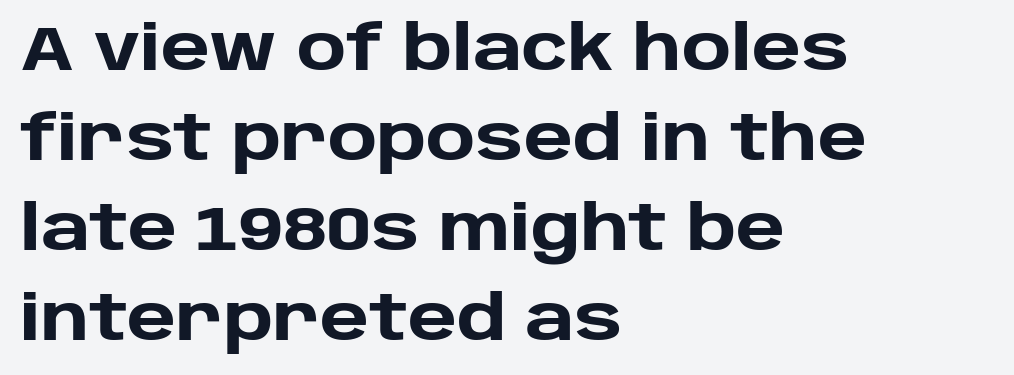
Q: Is the text bold? A: Yes.
Q: Is the text italic (slanted)? A: No, it is upright.
Q: Is the typeface a serif or a sans-serif typeface? A: Sans-serif.
Q: Is the text underlined? A: No.
Q: How is the paragraph aligned? A: Left-aligned.
Q: Is the spacing between letters normal or unusually wide? A: Normal.
Q: Is the spacing between lines tight, normal or loose? A: Normal.
Q: Width (condensed, normal, or wide)? A: Normal.
Q: Stroke contrast? A: Low.
Q: x-height? A: Large.
Q: Monospaced? A: No.
